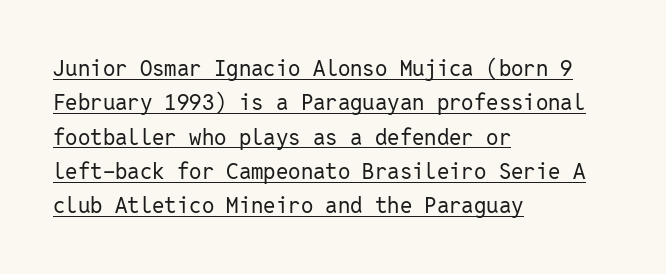
The image shows 22 px text type, upright; set left-aligned, normal line spacing (1.56x), normal letter spacing, underlined.
